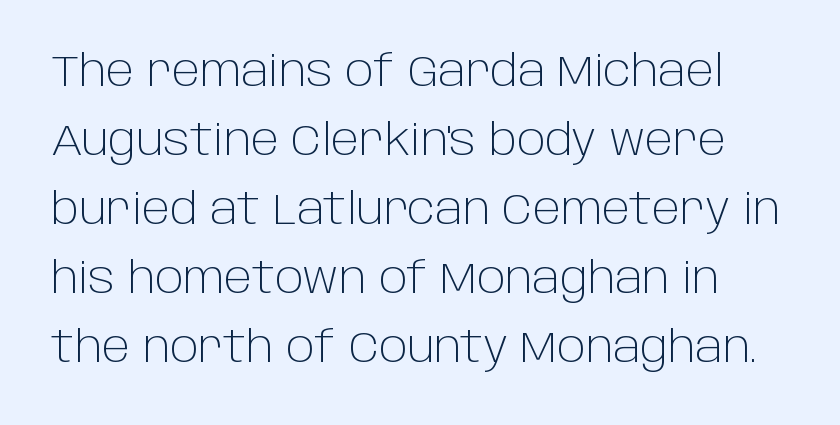
The image shows 44 px light sans-serif type, upright; set normal line spacing (1.57x), normal letter spacing, not underlined; low stroke contrast and a large x-height.
